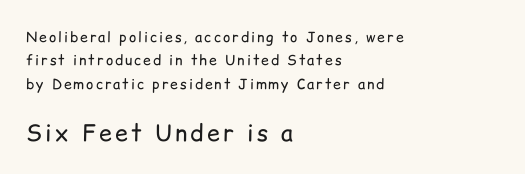
{"italic": "no", "bold": "no", "underline": "no", "align": "left", "line_spacing": "normal", "line_spacing_ratio": 1.67, "larger_block": "second", "size_ratio": 1.64, "glyph_px": 23}
